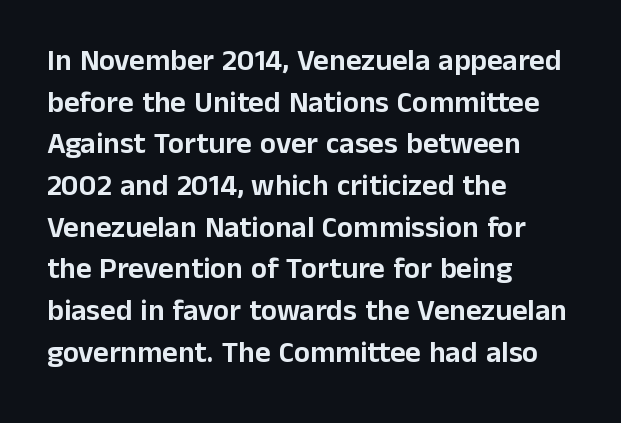
Q: Is the text italic (slanted)? A: No, it is upright.
Q: Is the typeface a serif or a sans-serif typeface? A: Sans-serif.
Q: Is the text underlined? A: No.
Q: How is the paragraph aligned? A: Left-aligned.
Q: Is the spacing between letters normal or unusually wide? A: Normal.
Q: Is the spacing between lines tight, normal or loose? A: Normal.
Q: Width (condensed, normal, or wide)? A: Normal.
Q: Stroke contrast? A: Low.
Q: x-height? A: Medium.
Q: Monospaced? A: No.
